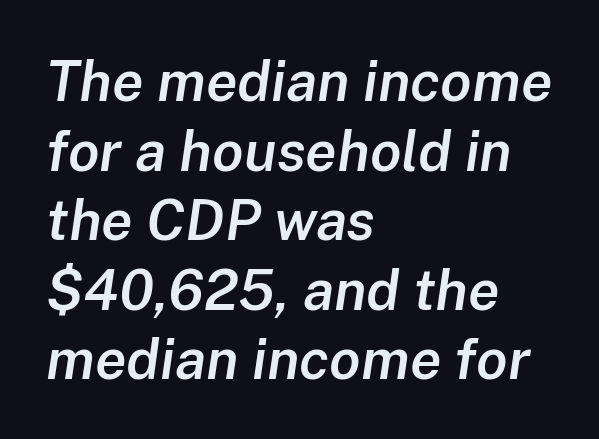
{"italic": "yes", "lean": "right", "slant_degrees": 8, "bold": "semi", "weight": "semibold", "width": "normal", "stroke_contrast": "low", "x_height": "medium", "monospaced": "no", "underline": "no", "align": "left", "line_spacing_ratio": 1.22, "letter_spacing": "normal", "letter_spacing_em": 0.0, "glyph_px": 57}
